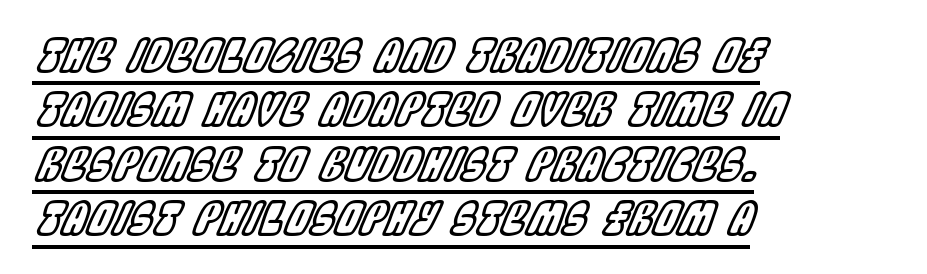
Looks like someone drew a line under every word here. There is no visible air inserted between adjacent glyphs. The passage shown is typed in a proportional face where columns would drift. The axis of the letterforms is tilted away from vertical. A student would call this left alignment; a typographer would say flush left, rag right.
